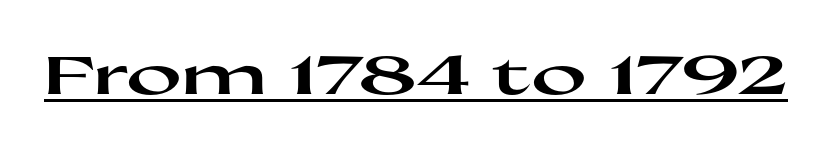
Descenders here cross a horizontal rule under the line. Chunky letters — that's bold for sure. These lines are rendered in a variable-pitch font. A typesetter would mark this as roman, not italic. Nobody touched the tracking dial on this one. Serif or sans? Sans — the stroke terminals are bare.
